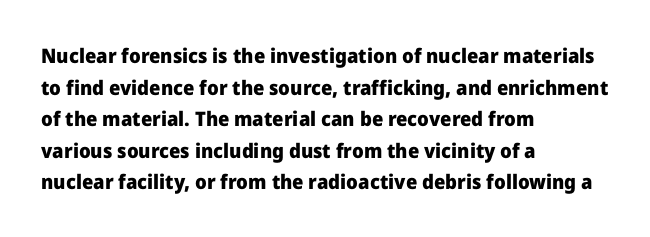
The image shows 20 px bold type, upright; set left-aligned, normal line spacing (1.58x), normal letter spacing, not underlined.
